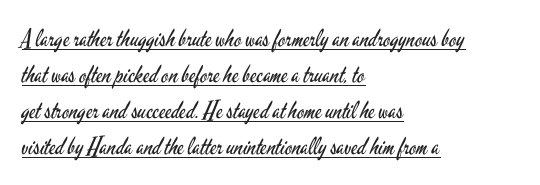
What stands out about the letter spacing? Nothing — it is the standard amount. Every word sits above its own underline. Weight: in the light-to-regular range. Horizontal alignment here is leftward, the default for most running prose.
